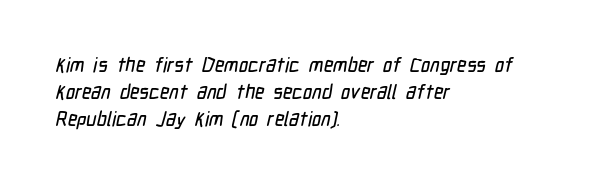
The image shows 20 px text type; set left-aligned, normal line spacing (1.36x), normal letter spacing, not underlined.
